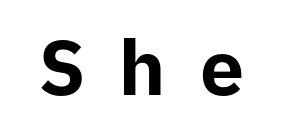
Every character sits straight up, as roman type does. The passage shown is not underscored anywhere. Regarding serifs, this sample does without them. Compared with typical body copy, the letter spacing here is much looser. The typesetting leans heavy: a genuine bold.
